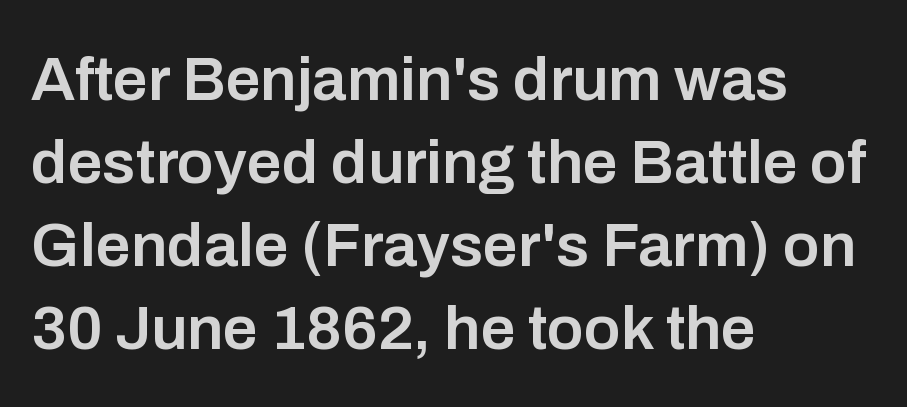
Is this a fixed-width face? No — the glyphs have proportional, varying widths. The string is rendered with underlining switched off. A bit beefed up — I'd call it semibold rather than bold. You can tell it's not italic because the verticals are truly vertical. One glance says typical: line gaps are just what's usual.
